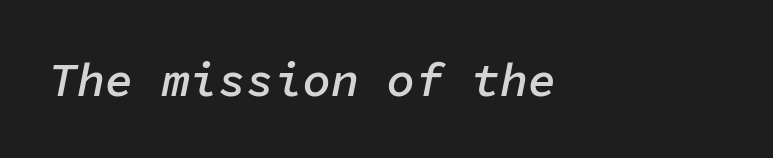
Q: Is the text bold? A: Semi-bold.
Q: Is the text italic (slanted)? A: Yes, it leans right by about 11 degrees.
Q: Is the text underlined? A: No.
Q: Is the spacing between letters normal or unusually wide? A: Normal.
Q: Width (condensed, normal, or wide)? A: Normal.
Q: Stroke contrast? A: Low.
Q: x-height? A: Medium.
Q: Monospaced? A: Yes.
